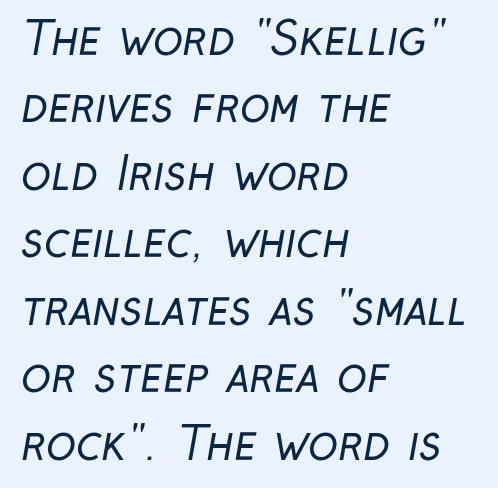
The image shows 45 px regular-weight, condensed sans-serif type; set left-aligned, normal line spacing (1.5x), normal letter spacing, not underlined; low stroke contrast and a medium x-height.
